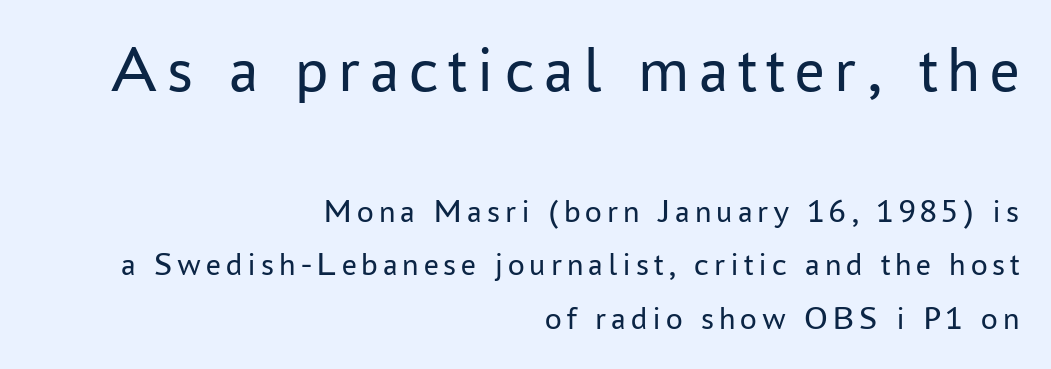
{"serif": "no", "italic": "no", "bold": "no", "weight": "regular", "width": "normal", "stroke_contrast": "low", "x_height": "medium", "monospaced": "no", "underline": "no", "align": "right", "line_spacing": "normal", "line_spacing_ratio": 1.62, "larger_block": "first", "size_ratio": 2.0, "glyph_px": 66}
